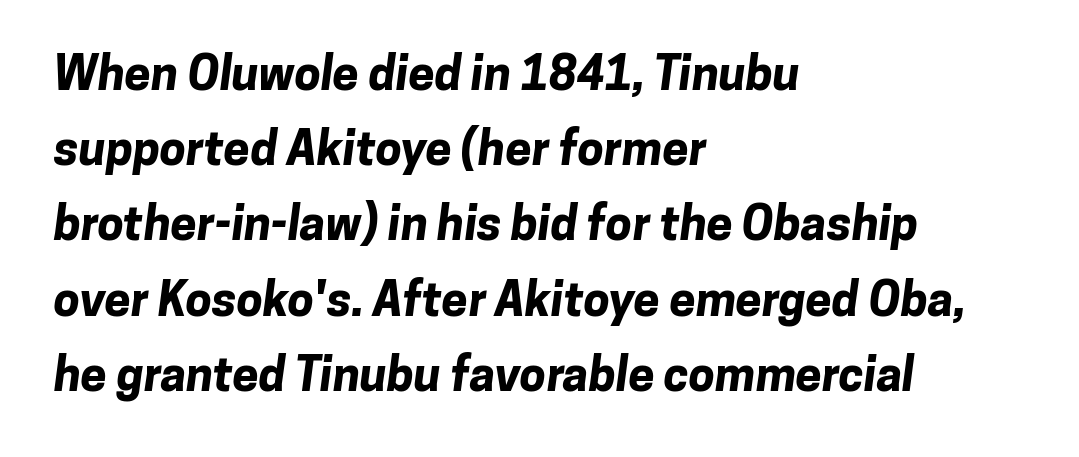
The image shows 47 px bold sans-serif type; set left-aligned, normal line spacing (1.6x), normal letter spacing, not underlined; low stroke contrast and a medium x-height.
